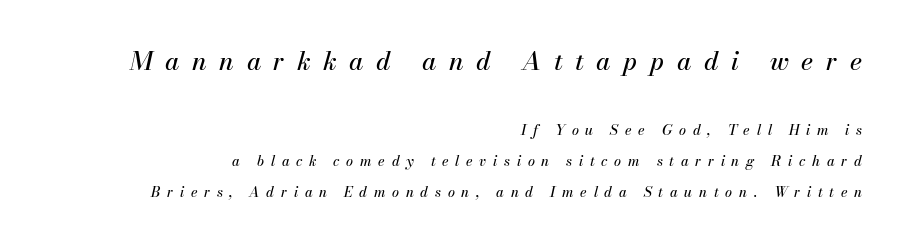
Q: Is the text italic (slanted)? A: Yes, it leans right by about 13 degrees.
Q: Is the text underlined? A: No.
Q: How is the paragraph aligned? A: Right-aligned.
Q: Is the spacing between letters normal or unusually wide? A: Unusually wide.
Q: Is the spacing between lines tight, normal or loose? A: Loose.
Q: Which block of text is set in a larger size, the first (top) or the second (bottom)? A: The first (top) one.
